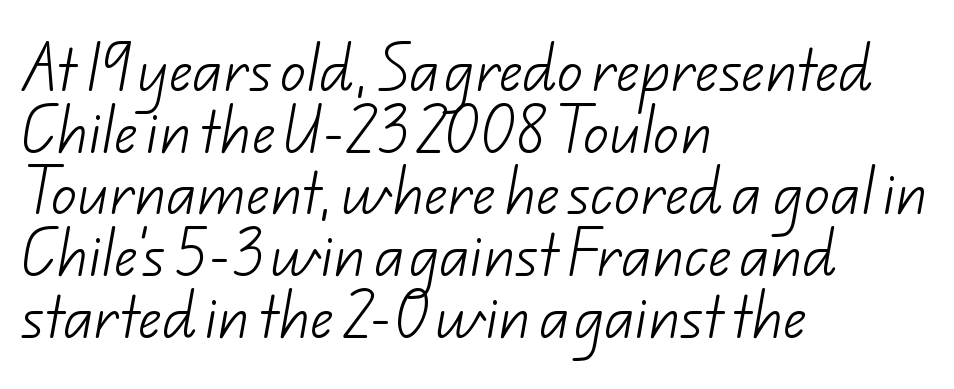
{"serif": "no", "bold": "no", "weight": "light", "width": "normal", "stroke_contrast": "low", "x_height": "small", "monospaced": "no", "underline": "no", "align": "left", "line_spacing_ratio": 1.21, "letter_spacing": "normal", "letter_spacing_em": 0.0, "glyph_px": 51}
